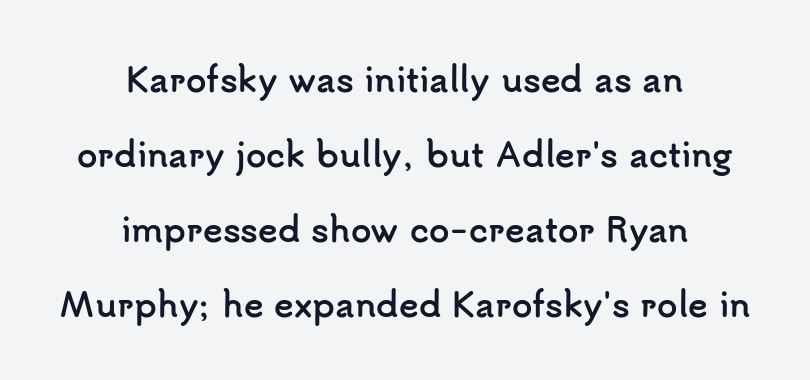
The image shows 33 px semibold sans-serif type, upright; set centered, loose line spacing (2.27x), normal letter spacing, not underlined; low stroke contrast and a small x-height.
